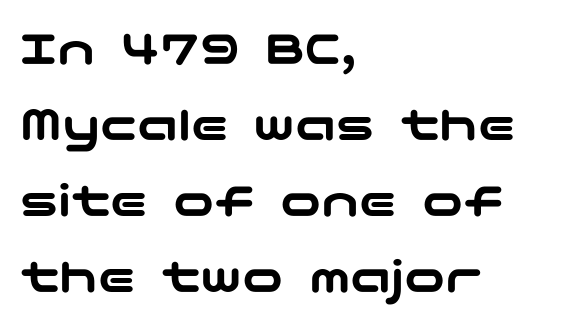
The image shows 51 px wide sans-serif type, upright; set left-aligned, normal line spacing (1.49x), normal letter spacing, not underlined; low stroke contrast and a medium x-height.
